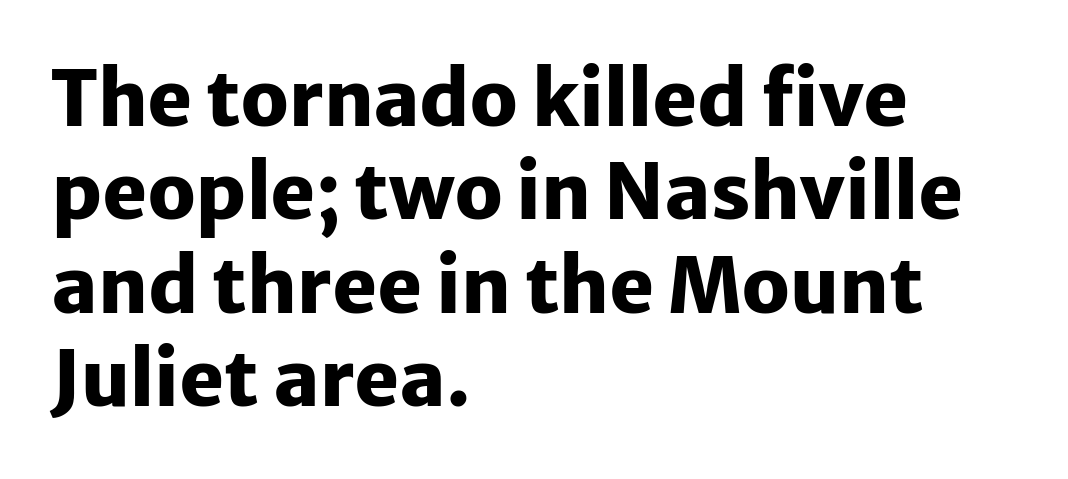
{"serif": "no", "italic": "no", "bold": "yes", "weight": "heavy", "width": "normal", "stroke_contrast": "low", "x_height": "medium", "monospaced": "no", "underline": "no", "align": "left", "line_spacing_ratio": 1.23, "letter_spacing": "normal", "letter_spacing_em": 0.0, "glyph_px": 76}
